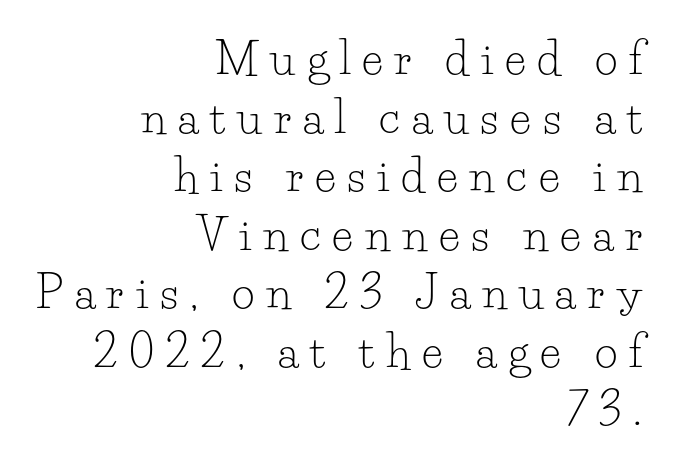
Q: Is the text bold? A: No.
Q: Is the text italic (slanted)? A: No, it is upright.
Q: Is the typeface a serif or a sans-serif typeface? A: Serif.
Q: Is the text underlined? A: No.
Q: How is the paragraph aligned? A: Right-aligned.
Q: Is the spacing between letters normal or unusually wide? A: Unusually wide.
Q: Is the spacing between lines tight, normal or loose? A: Normal.
Q: Width (condensed, normal, or wide)? A: Normal.
Q: Stroke contrast? A: Low.
Q: x-height? A: Small.
Q: Monospaced? A: No.
